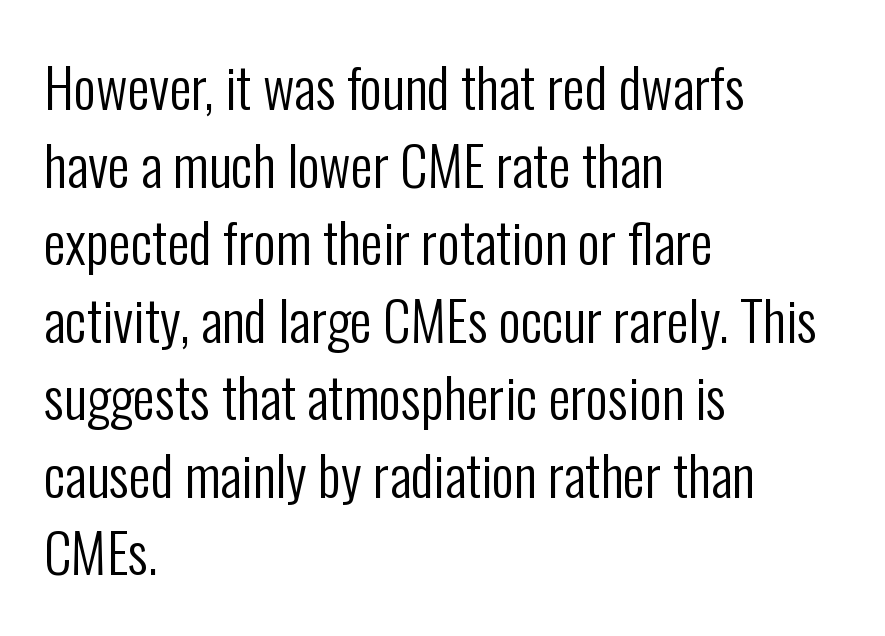
{"serif": "no", "italic": "no", "bold": "no", "weight": "regular", "width": "condensed", "stroke_contrast": "low", "x_height": "medium", "monospaced": "no", "underline": "no", "align": "left", "line_spacing": "normal", "line_spacing_ratio": 1.41, "letter_spacing": "normal", "letter_spacing_em": 0.0, "glyph_px": 55}
